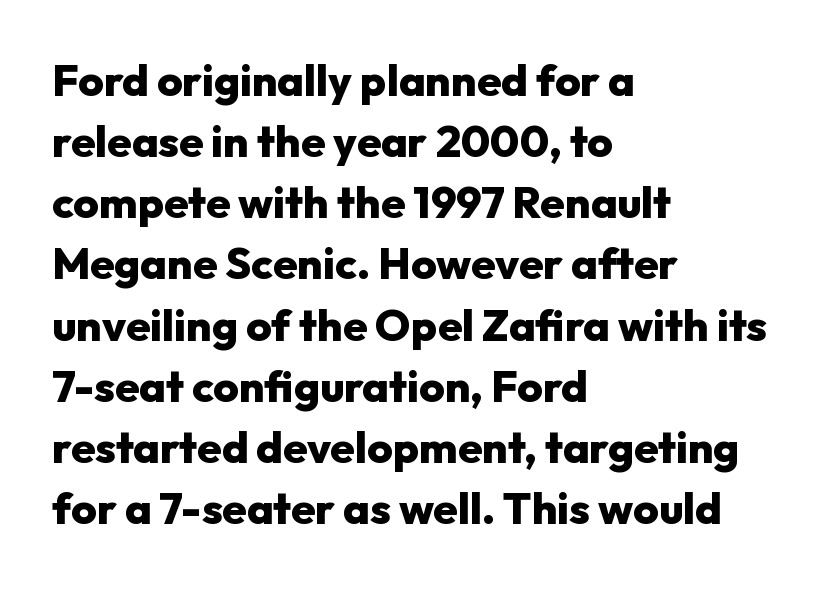
The image shows 44 px heavy sans-serif type, upright; set left-aligned, normal line spacing (1.39x), normal letter spacing, not underlined; low stroke contrast and a medium x-height.
